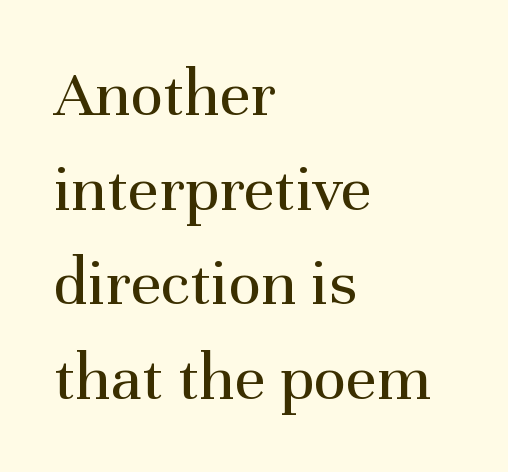
These lines sit exactly where default settings would place them. Rendered with straight, roman letterforms. Words float on clear page, feet unadorned. On a weight scale, this lands at 450 or below. This sample has the flowing, uneven cadence of proportional lettering. The typeface chosen for these lines features serifs.
